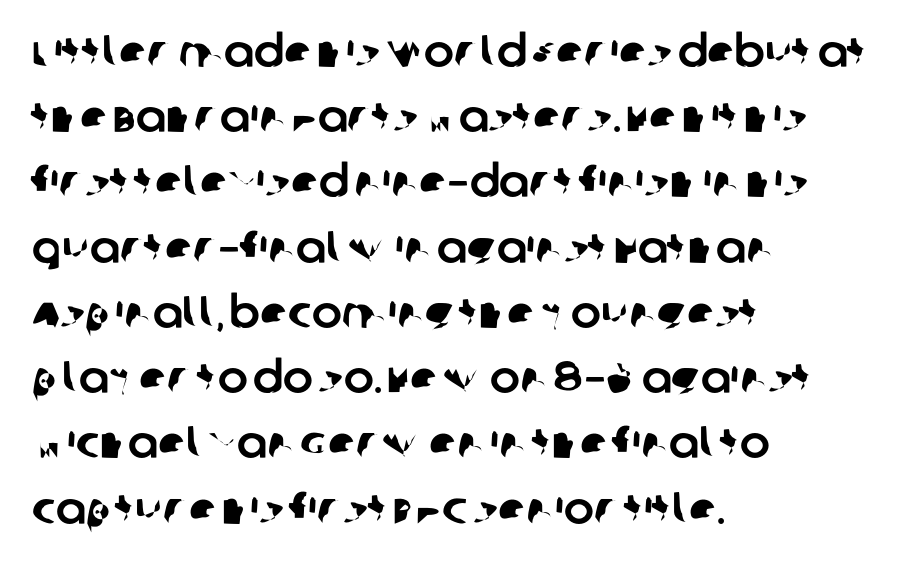
Q: Is the typeface a serif or a sans-serif typeface? A: Sans-serif.
Q: Is the text underlined? A: No.
Q: How is the paragraph aligned? A: Left-aligned.
Q: Is the spacing between letters normal or unusually wide? A: Normal.
Q: Is the spacing between lines tight, normal or loose? A: Normal.
Q: Width (condensed, normal, or wide)? A: Normal.
Q: Stroke contrast? A: Low.
Q: x-height? A: Large.
Q: Monospaced? A: No.
